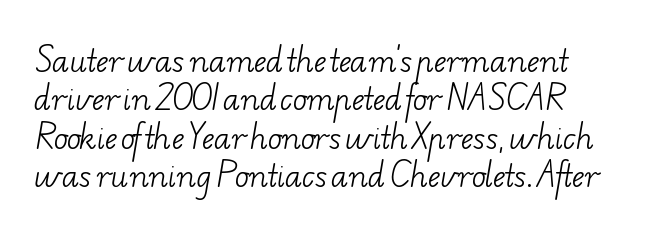
Q: Is the text bold? A: No.
Q: Is the typeface a serif or a sans-serif typeface? A: Serif.
Q: Is the text underlined? A: No.
Q: Is the spacing between letters normal or unusually wide? A: Normal.
Q: Is the spacing between lines tight, normal or loose? A: Normal.
Q: Width (condensed, normal, or wide)? A: Wide.
Q: Stroke contrast? A: Low.
Q: x-height? A: Small.
Q: Monospaced? A: No.
